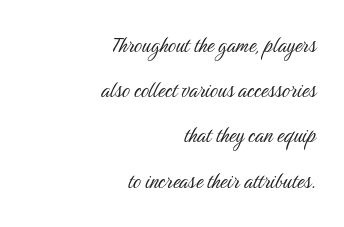
The image shows 25 px text type; set right-aligned, line spacing 1.81x, normal letter spacing, not underlined.
